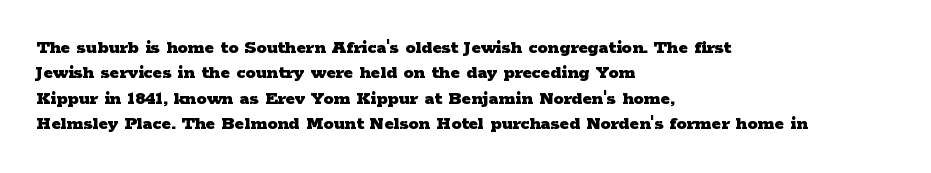
Q: Is the text bold? A: Yes.
Q: Is the text italic (slanted)? A: No, it is upright.
Q: Is the text underlined? A: No.
Q: How is the paragraph aligned? A: Left-aligned.
Q: Is the spacing between letters normal or unusually wide? A: Normal.
Q: Is the spacing between lines tight, normal or loose? A: Normal.
